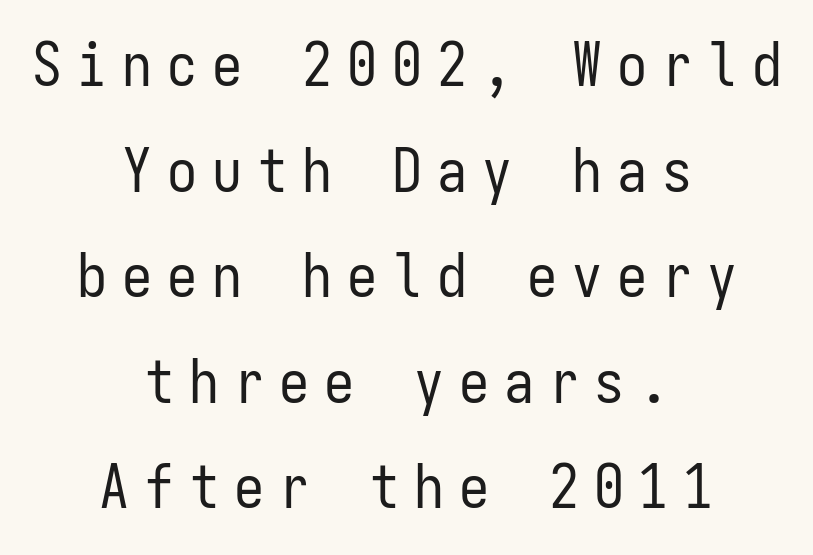
The image shows 60 px regular-weight, condensed sans-serif type, upright, monospaced; set centered, line spacing 1.76x, unusually wide letter spacing (+0.25 em), not underlined; low stroke contrast and a medium x-height.
